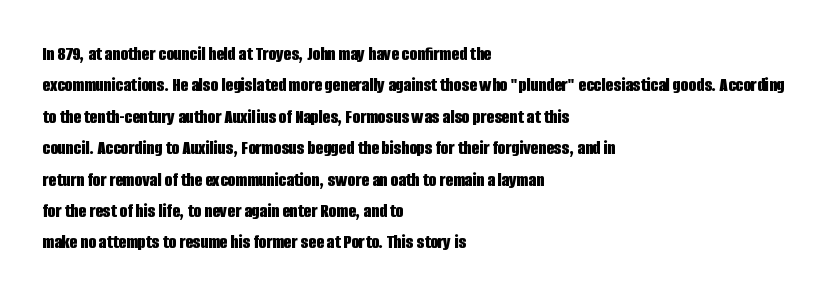
Ascenders rise straight up at ninety degrees. Just letters on the line, the space beneath them empty. Normally led — the rows are evenly, conventionally spaced. Here the glyphs are tracked normally, forming tight word shapes. The characters look thick and weighty, a clear bold.
